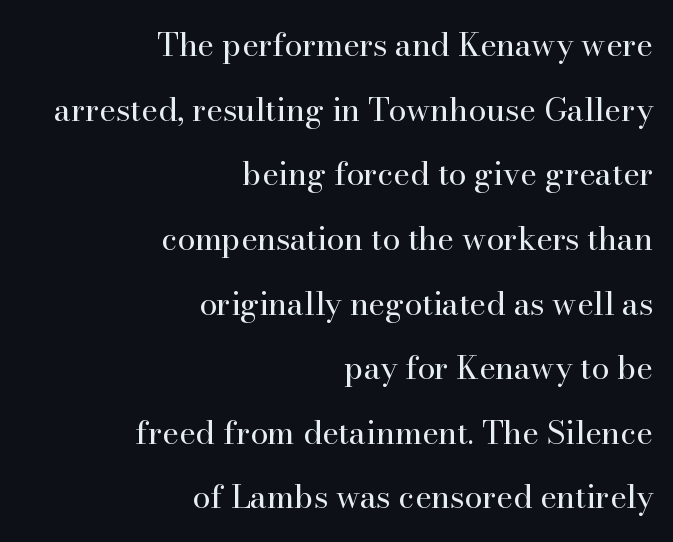
{"serif": "yes", "italic": "no", "bold": "no", "weight": "regular", "width": "normal", "stroke_contrast": "high", "x_height": "small", "monospaced": "no", "underline": "no", "align": "right", "line_spacing": "loose", "line_spacing_ratio": 2.02, "letter_spacing": "normal", "letter_spacing_em": 0.0, "glyph_px": 32}
